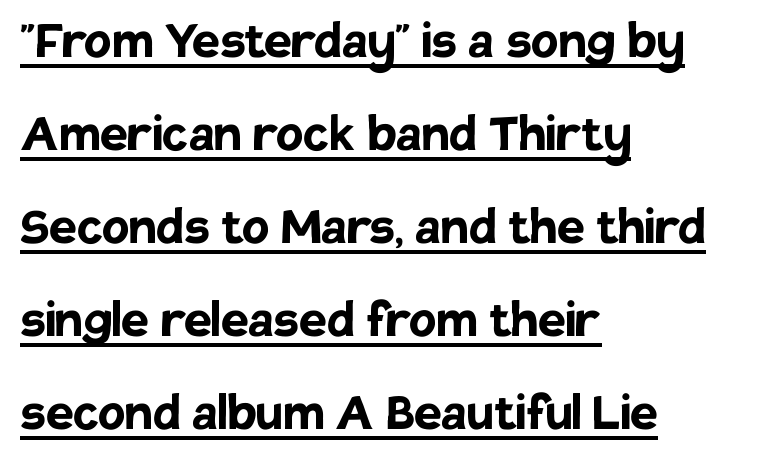
This is sans-serif lettering, the kind often seen on screens and signage. A roman cut, with each character standing at attention. This block has exactly the height ordinary leading produces. The typesetter has applied underlining to the passage shown. Between one letter and the next there's only the usual sliver of space. This sample is left-justified, so line endings fall wherever the words run out.
